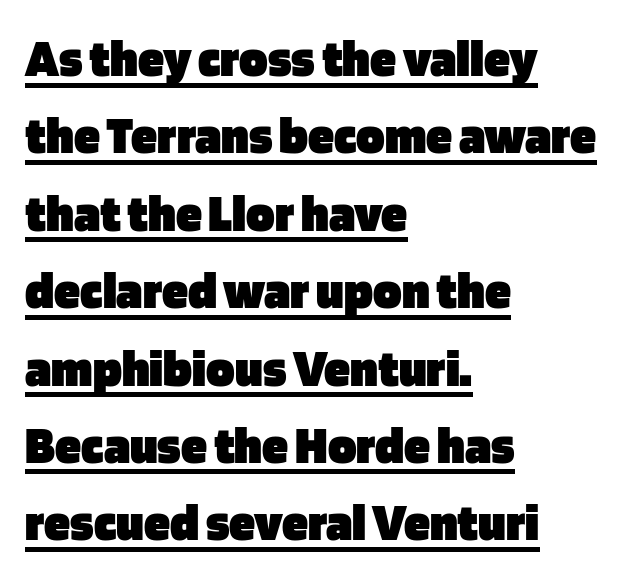
Q: Is the text bold? A: Yes.
Q: Is the text italic (slanted)? A: No, it is upright.
Q: Is the typeface a serif or a sans-serif typeface? A: Sans-serif.
Q: Is the text underlined? A: Yes.
Q: How is the paragraph aligned? A: Left-aligned.
Q: Is the spacing between letters normal or unusually wide? A: Normal.
Q: Is the spacing between lines tight, normal or loose? A: Normal.
Q: Width (condensed, normal, or wide)? A: Normal.
Q: Stroke contrast? A: Low.
Q: x-height? A: Large.
Q: Monospaced? A: No.
